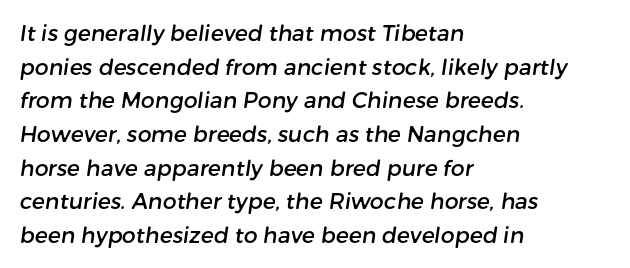
The image shows 22 px text type; set left-aligned, normal line spacing (1.53x), normal letter spacing, not underlined.
